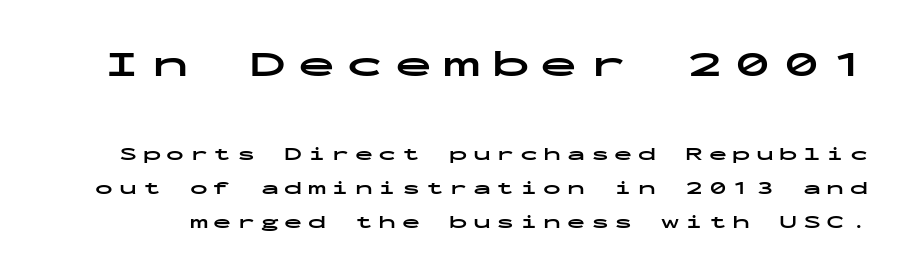
Plain, unruled lines of type. The tracking jumps out immediately: characters are airy and widely separated. The letters carry no serifs — their stems end cleanly without finishing strokes. Every letter is thick-stroked: bold, no question.
